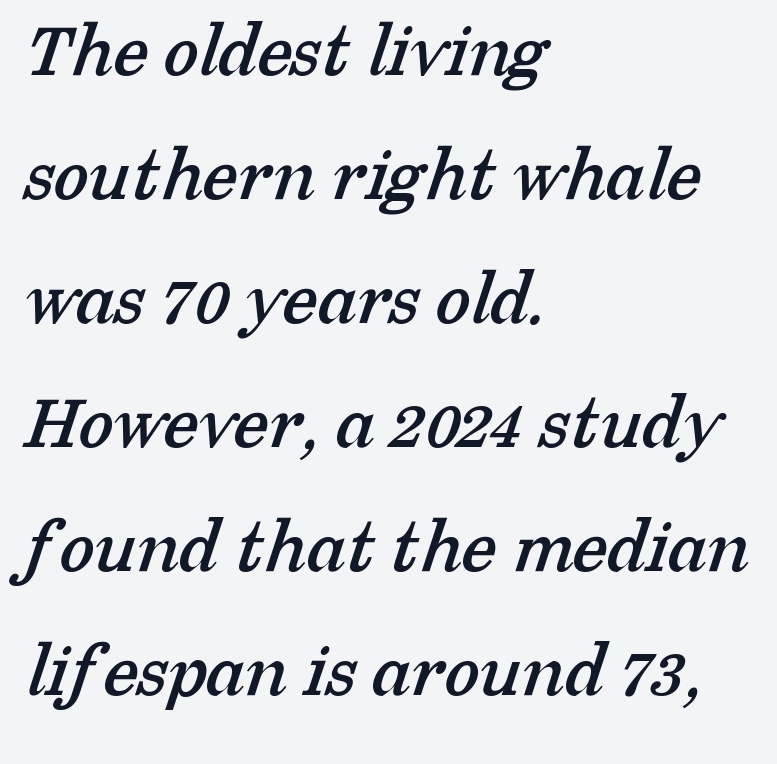
The image shows 80 px serif type; set left-aligned, normal line spacing (1.55x), normal letter spacing, not underlined; low stroke contrast and a medium x-height.
